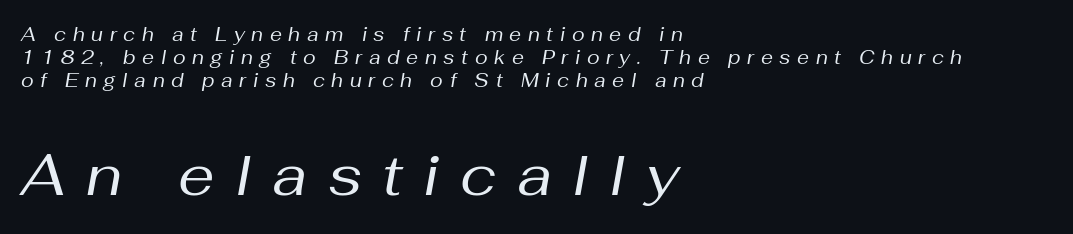
The image shows 58 px regular-weight type, italic (leaning right); set left-aligned, line spacing 1.21x, unusually wide letter spacing (+0.35 em), not underlined; the second (bottom) block is 3.05x larger; medium stroke contrast and a medium x-height.
